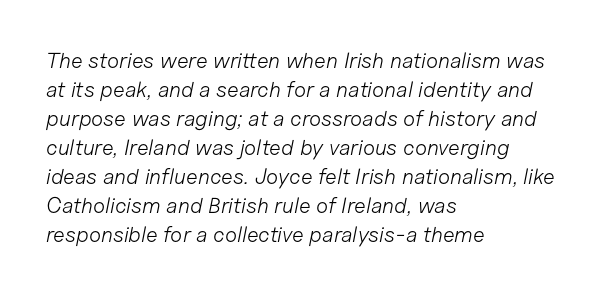
{"italic": "yes", "lean": "right", "slant_degrees": 11, "bold": "no", "underline": "no", "align": "left", "line_spacing": "normal", "line_spacing_ratio": 1.32, "letter_spacing": "normal", "letter_spacing_em": 0.0, "glyph_px": 22}
